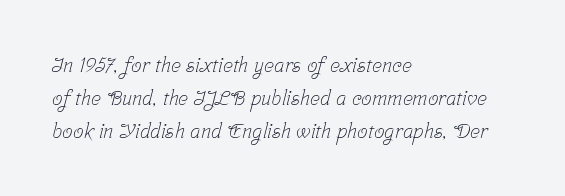
Q: Is the text bold? A: No.
Q: Is the text underlined? A: No.
Q: How is the paragraph aligned? A: Left-aligned.
Q: Is the spacing between letters normal or unusually wide? A: Normal.
Q: Is the spacing between lines tight, normal or loose? A: Normal.
